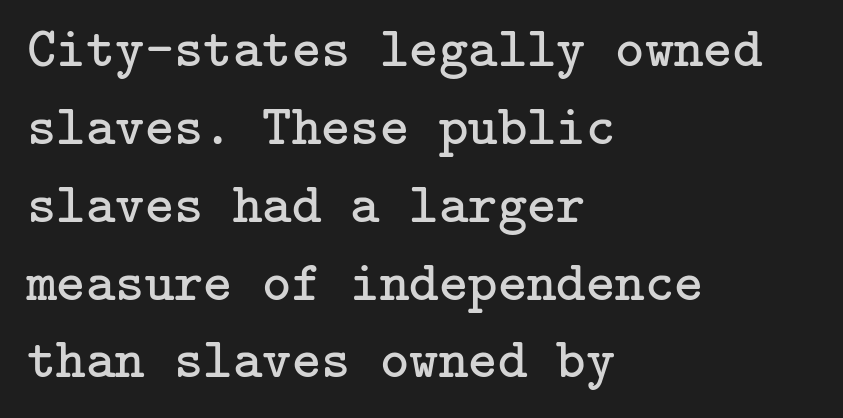
Q: Is the text bold? A: No.
Q: Is the text italic (slanted)? A: No, it is upright.
Q: Is the typeface a serif or a sans-serif typeface? A: Serif.
Q: Is the text underlined? A: No.
Q: How is the paragraph aligned? A: Left-aligned.
Q: Is the spacing between letters normal or unusually wide? A: Normal.
Q: Is the spacing between lines tight, normal or loose? A: Normal.
Q: Width (condensed, normal, or wide)? A: Normal.
Q: Stroke contrast? A: Low.
Q: x-height? A: Medium.
